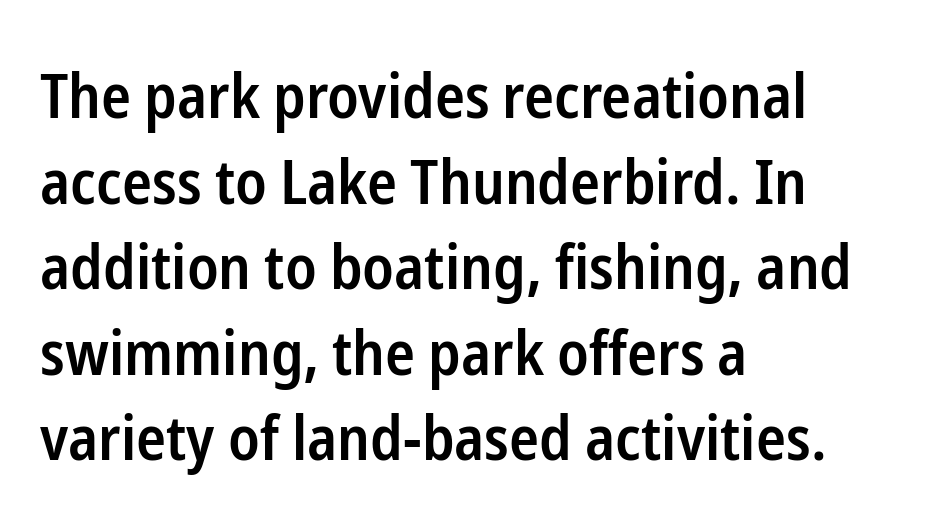
Q: Is the text bold? A: Semi-bold.
Q: Is the text italic (slanted)? A: No, it is upright.
Q: Is the typeface a serif or a sans-serif typeface? A: Sans-serif.
Q: Is the text underlined? A: No.
Q: How is the paragraph aligned? A: Left-aligned.
Q: Is the spacing between letters normal or unusually wide? A: Normal.
Q: Is the spacing between lines tight, normal or loose? A: Normal.
Q: Width (condensed, normal, or wide)? A: Condensed.
Q: Stroke contrast? A: Low.
Q: x-height? A: Medium.
Q: Monospaced? A: No.
